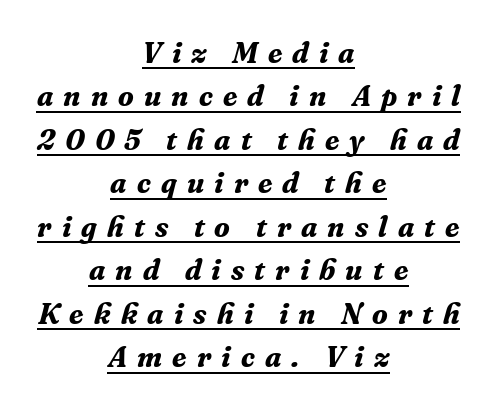
The image shows 29 px bold serif type, italic (leaning right); set centered, normal line spacing (1.5x), unusually wide letter spacing (+0.35 em), underlined; medium stroke contrast and a medium x-height.
